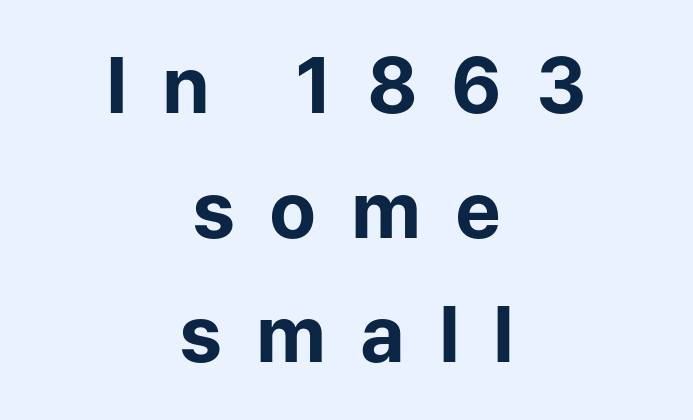
The image shows 77 px bold sans-serif type, upright; set centered, normal line spacing (1.62x), unusually wide letter spacing (+0.44 em), not underlined; low stroke contrast and a medium x-height.
